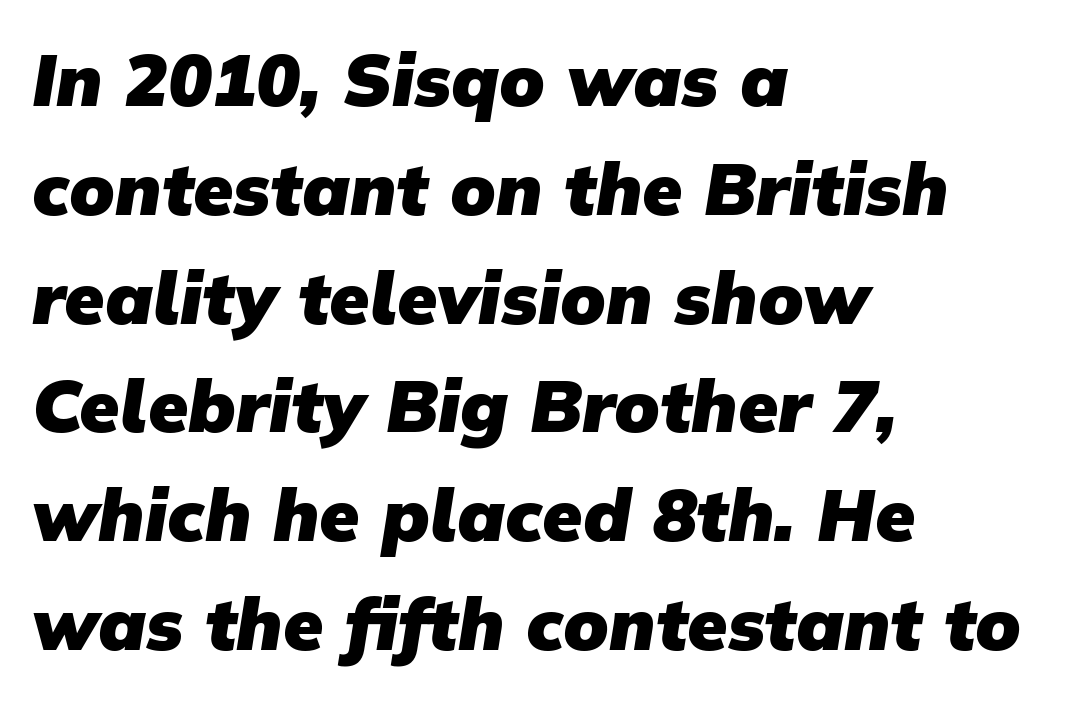
Q: Is the text bold? A: Yes.
Q: Is the typeface a serif or a sans-serif typeface? A: Sans-serif.
Q: Is the text underlined? A: No.
Q: How is the paragraph aligned? A: Left-aligned.
Q: Is the spacing between letters normal or unusually wide? A: Normal.
Q: Is the spacing between lines tight, normal or loose? A: Normal.
Q: Width (condensed, normal, or wide)? A: Normal.
Q: Stroke contrast? A: Low.
Q: x-height? A: Medium.
Q: Monospaced? A: No.
